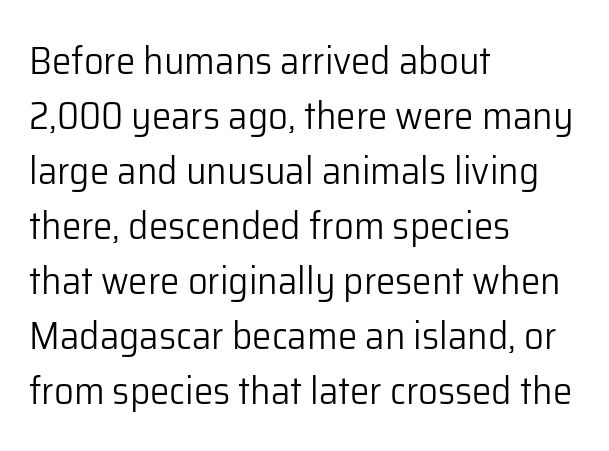
No extra ink here — the face is not bold. Visually the block forms a straight wall on the left and a jagged coastline on the right. The block of text has a typical density, with ordinary space between rows. The face used here is proportionally spaced, like ordinary book or web type.
